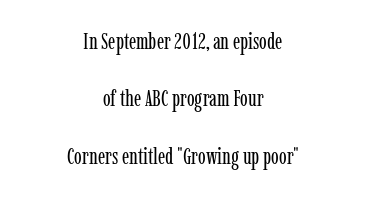
{"italic": "no", "bold": "no", "underline": "no", "align": "center", "line_spacing": "loose", "line_spacing_ratio": 2.5, "letter_spacing": "normal", "letter_spacing_em": 0.0, "glyph_px": 23}
